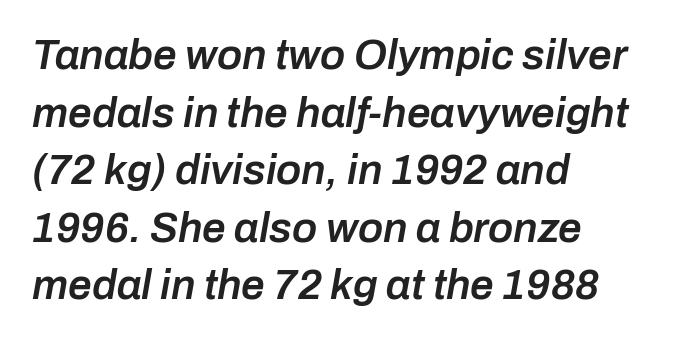
Q: Is the text bold? A: Semi-bold.
Q: Is the text italic (slanted)? A: Yes, it leans right by about 10 degrees.
Q: Is the text underlined? A: No.
Q: How is the paragraph aligned? A: Left-aligned.
Q: Is the spacing between letters normal or unusually wide? A: Normal.
Q: Is the spacing between lines tight, normal or loose? A: Normal.
Q: Width (condensed, normal, or wide)? A: Normal.
Q: Stroke contrast? A: Low.
Q: x-height? A: Medium.
Q: Monospaced? A: No.
